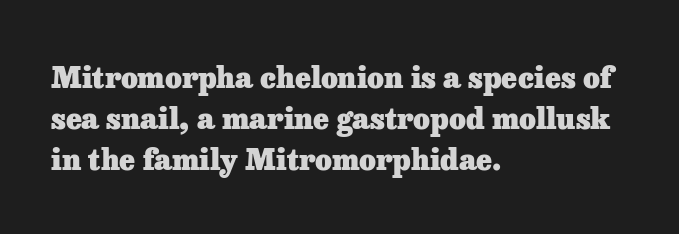
Tracking value appears to be zero — textbook default spacing. One glance says typical: line gaps are just what's usual. Its strokes are broad and dark, the hallmark of bold type. Do the letters lean? They stand straight. Check under the words: just untouched page.
